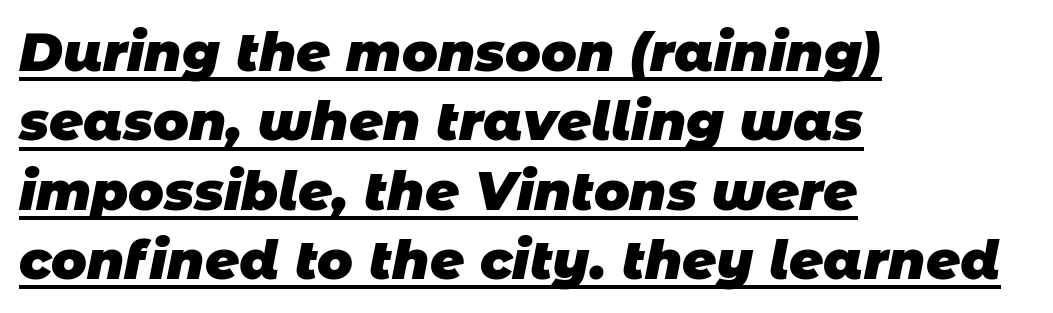
{"serif": "no", "bold": "yes", "weight": "heavy", "width": "normal", "stroke_contrast": "low", "x_height": "large", "monospaced": "no", "underline": "yes", "align": "left", "line_spacing": "normal", "line_spacing_ratio": 1.31, "letter_spacing": "normal", "letter_spacing_em": 0.0, "glyph_px": 53}
